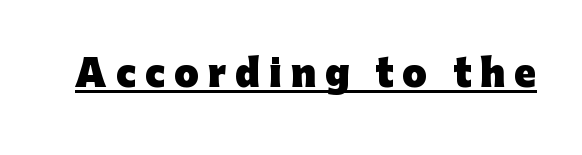
Emphasis is given by a line drawn under the lettering. A dark, heavy texture on the line: the type is bold. The glyphs in this specimen are sans serif. A typesetter would mark this as roman, not italic.
